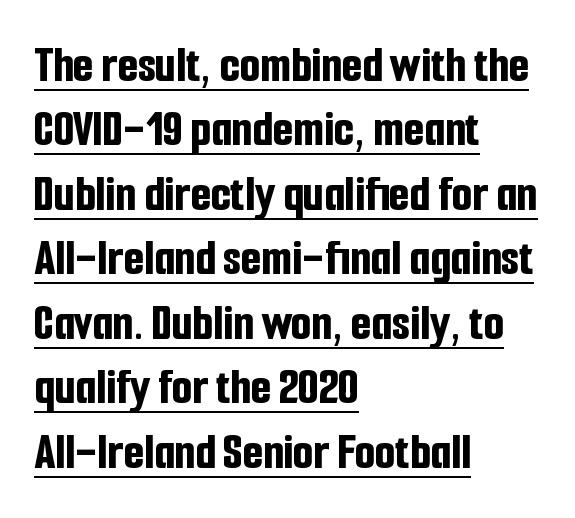
Classification — sans serif. The passage shown is emphatically bold. Posture: vertical. This sample has the flowing, uneven cadence of proportional lettering. The glyphs are accompanied by a horizontal stroke just below them.
